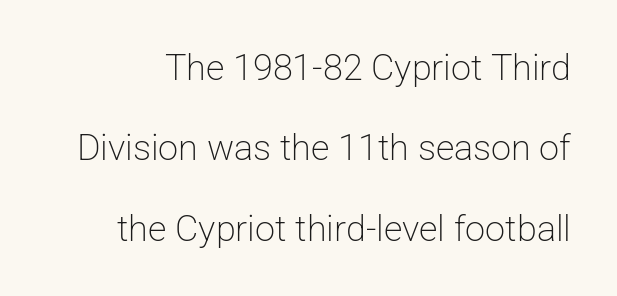
The passage shown has conventional tracking throughout. Any mark beneath the type? The region is blank. Does the type have serifs? No, each stem ends abruptly. The vertical gap from one line to the next is large.
